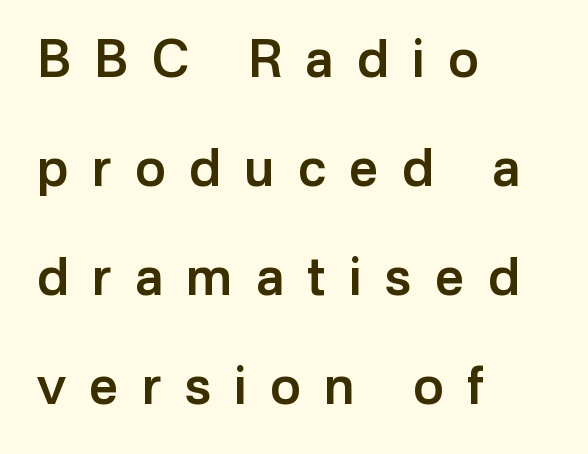
Display-style spreading of the glyphs; the letterfit is very open. How heavy is the stroke? Medium-heavy — a semibold, shy of bold. In terms of posture, this sample is upright. The passage shown is typed in a proportional face where columns would drift.
